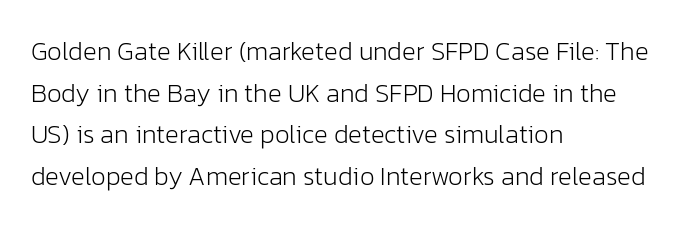
The image shows 26 px text type, upright; set left-aligned, normal line spacing (1.6x), normal letter spacing, not underlined.
